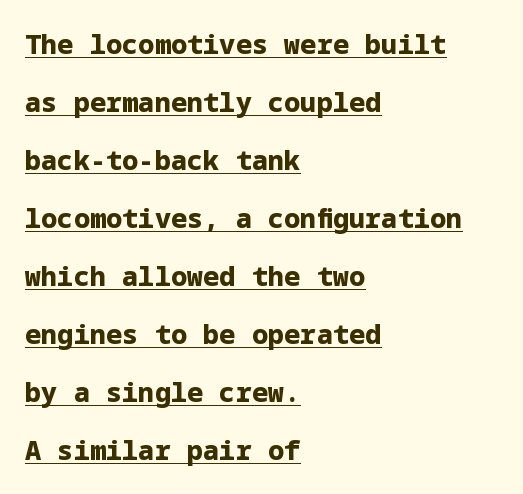
{"italic": "no", "bold": "yes", "underline": "yes", "align": "left", "line_spacing": "loose", "line_spacing_ratio": 2.15, "letter_spacing": "normal", "letter_spacing_em": 0.0, "glyph_px": 27}
